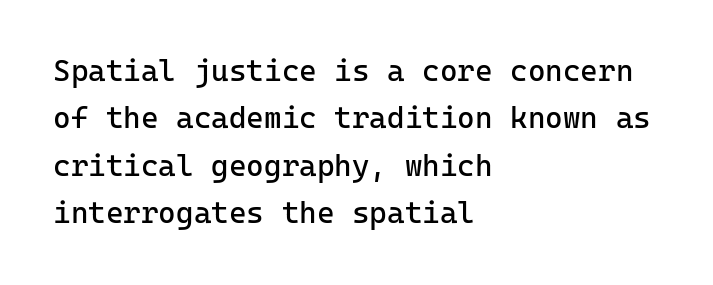
{"serif": "no", "italic": "no", "bold": "no", "weight": "regular", "width": "normal", "stroke_contrast": "low", "x_height": "medium", "monospaced": "yes", "underline": "no", "align": "left", "line_spacing": "normal", "line_spacing_ratio": 1.58, "letter_spacing": "normal", "letter_spacing_em": 0.0, "glyph_px": 30}
